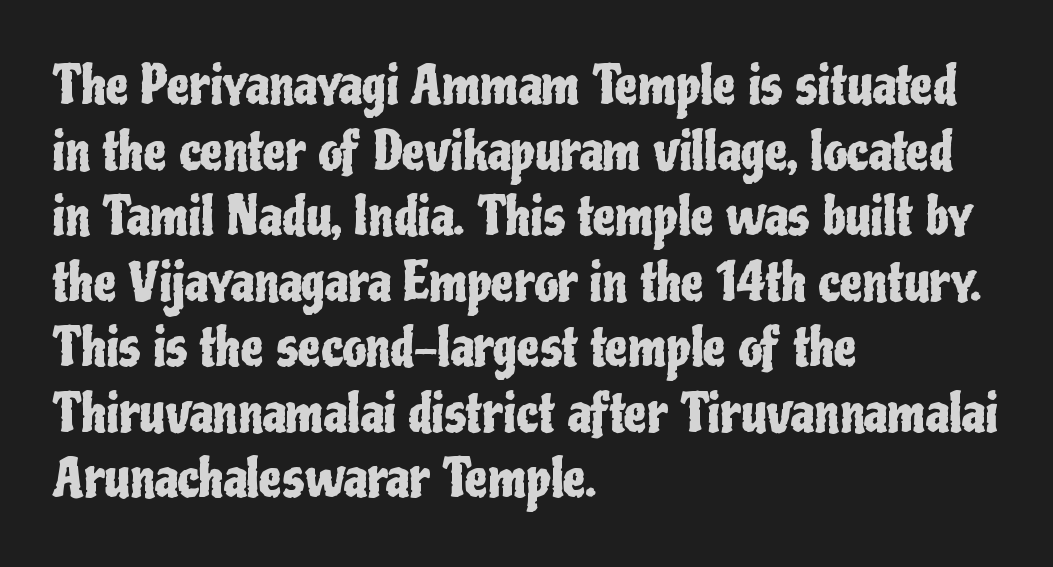
{"serif": "no", "italic": "no", "width": "condensed", "stroke_contrast": "low", "x_height": "medium", "monospaced": "no", "underline": "no", "align": "left", "line_spacing": "normal", "line_spacing_ratio": 1.26, "letter_spacing": "normal", "letter_spacing_em": 0.0, "glyph_px": 52}
